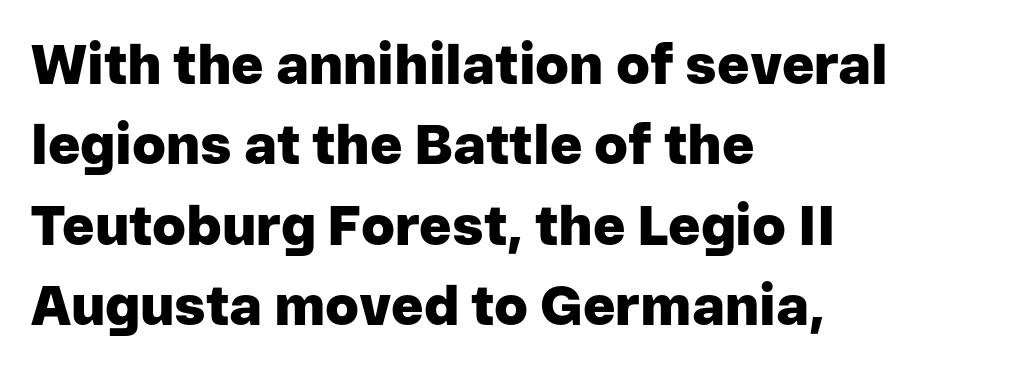
Compared with an ordinary text face, these strokes are far heavier — a full bold. A normal amount of white space separates one row of letters from the next. Varying glyph widths throughout — classic text-font behaviour. The space beneath each line is pristine and unruled.
